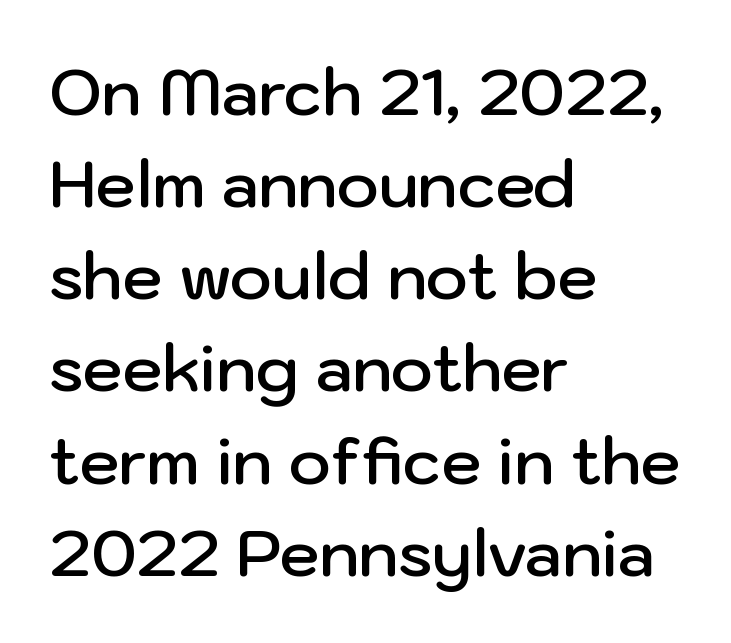
The image shows 64 px semibold sans-serif type, upright; set left-aligned, normal line spacing (1.44x), normal letter spacing, not underlined; low stroke contrast and a medium x-height.
